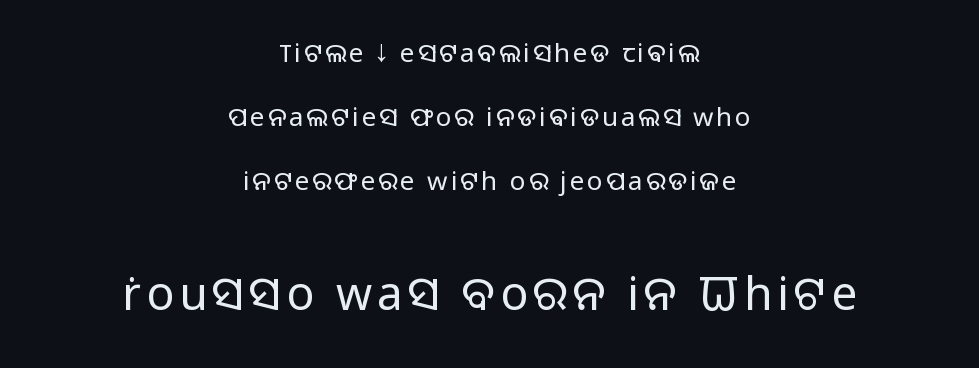
The image shows 46 px light sans-serif type, upright; set centered, loose line spacing (2.47x), not underlined; the second (bottom) block is 1.77x larger; low stroke contrast and a medium x-height.
